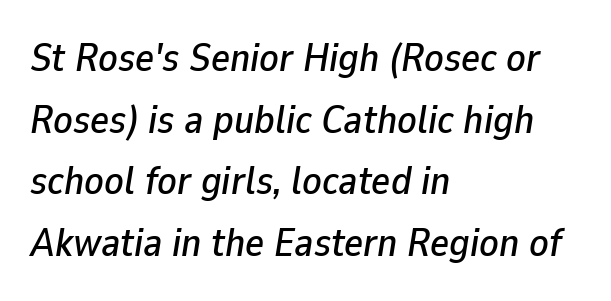
The image shows 40 px text type, italic (leaning right); set left-aligned, normal line spacing (1.54x), normal letter spacing, not underlined; low stroke contrast and a medium x-height.
